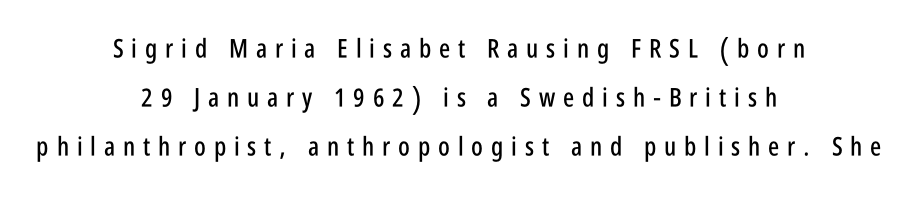
A bare baseline throughout the passage. This is the regular roman posture of the typeface. Tracking value appears strongly positive — letters spread wide. Where is the straight margin? There isn't one; the lines are centered.
